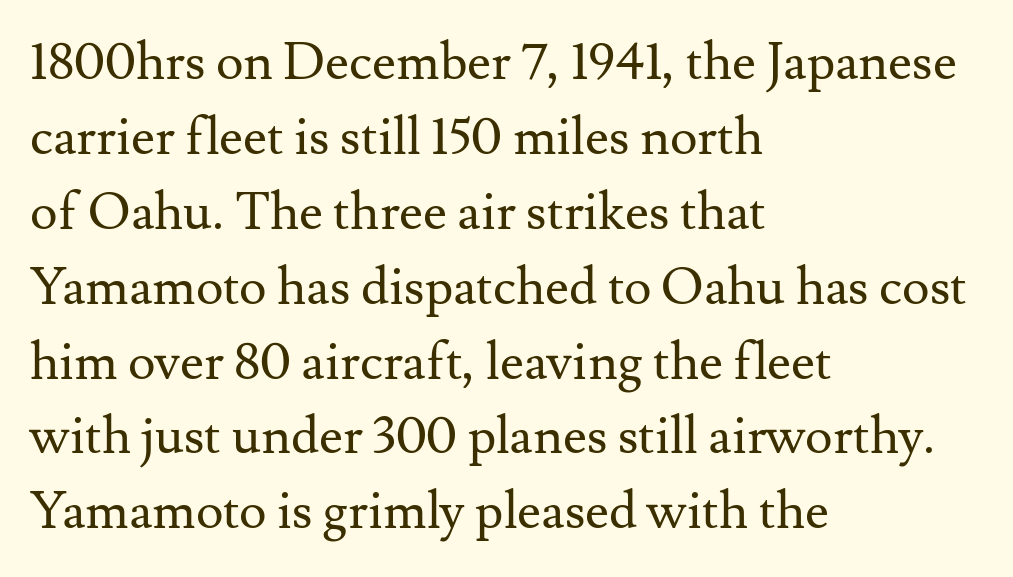
{"serif": "yes", "italic": "no", "bold": "no", "weight": "regular", "width": "normal", "stroke_contrast": "medium", "x_height": "small", "monospaced": "no", "underline": "no", "align": "left", "line_spacing": "normal", "line_spacing_ratio": 1.44, "letter_spacing": "normal", "letter_spacing_em": 0.0, "glyph_px": 52}
